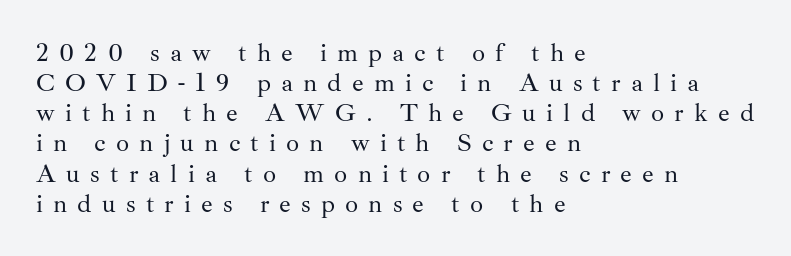
The image shows 26 px text type, upright; set left-aligned, line spacing 1.16x, unusually wide letter spacing (+0.39 em), not underlined.
